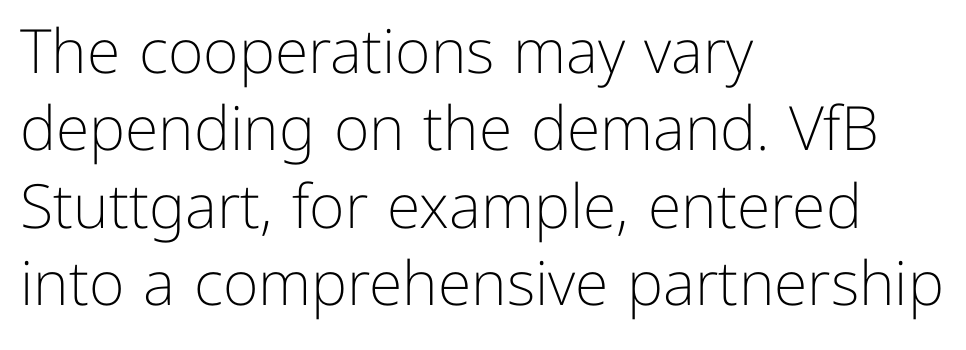
{"serif": "no", "italic": "no", "bold": "no", "weight": "light", "width": "normal", "stroke_contrast": "low", "x_height": "medium", "monospaced": "no", "underline": "no", "align": "left", "line_spacing": "normal", "line_spacing_ratio": 1.27, "letter_spacing": "normal", "letter_spacing_em": 0.0, "glyph_px": 61}
